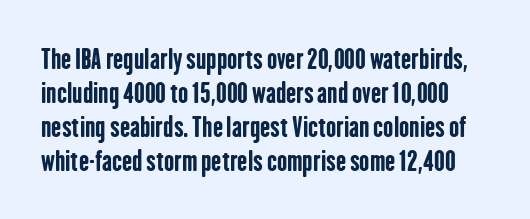
Q: Is the text bold? A: Yes.
Q: Is the text italic (slanted)? A: No, it is upright.
Q: Is the text underlined? A: No.
Q: Is the spacing between letters normal or unusually wide? A: Normal.
Q: Is the spacing between lines tight, normal or loose? A: Normal.
